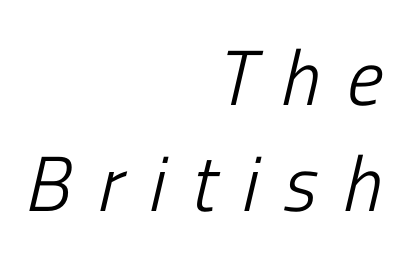
{"italic": "yes", "lean": "right", "slant_degrees": 13, "bold": "no", "weight": "light", "width": "condensed", "stroke_contrast": "low", "x_height": "medium", "monospaced": "no", "underline": "no", "align": "right", "line_spacing": "normal", "line_spacing_ratio": 1.36, "letter_spacing": "wide", "letter_spacing_em": 0.34, "glyph_px": 78}
